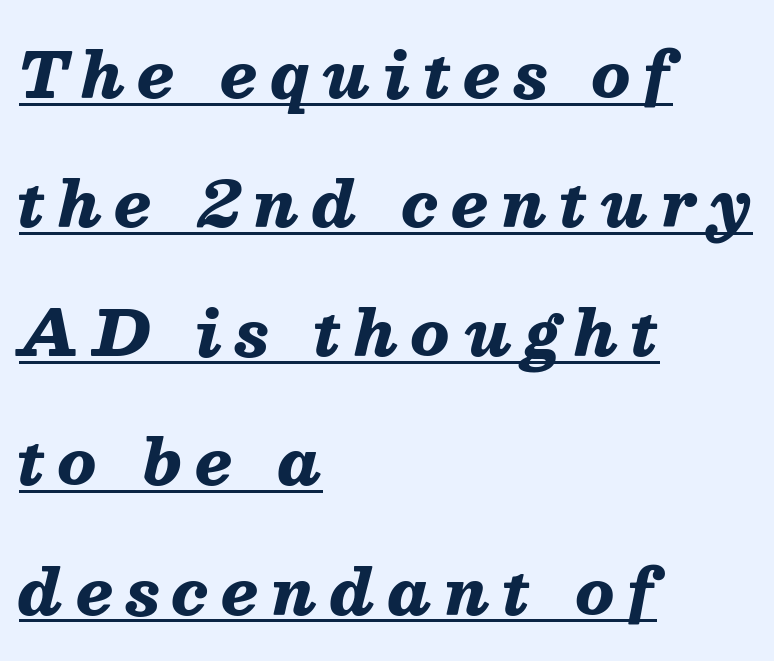
Successive baselines arrive slowly, with a big drop between each. Students, note that the glyphs here are deliberately spaced far apart. Each line of the rendering has a horizontal stroke beneath the glyphs. Character widths vary here, with narrow letters taking less room than wide ones. The text carries the slant typical of an italic or oblique font.
